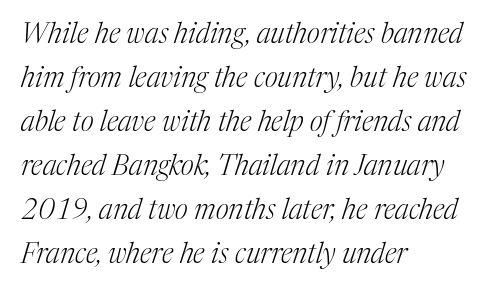
Q: Is the text bold? A: No.
Q: Is the text italic (slanted)? A: Yes, it leans right by about 17 degrees.
Q: Is the typeface a serif or a sans-serif typeface? A: Serif.
Q: Is the text underlined? A: No.
Q: How is the paragraph aligned? A: Left-aligned.
Q: Is the spacing between letters normal or unusually wide? A: Normal.
Q: Is the spacing between lines tight, normal or loose? A: Normal.
Q: Width (condensed, normal, or wide)? A: Normal.
Q: Stroke contrast? A: Medium.
Q: x-height? A: Medium.
Q: Monospaced? A: No.
